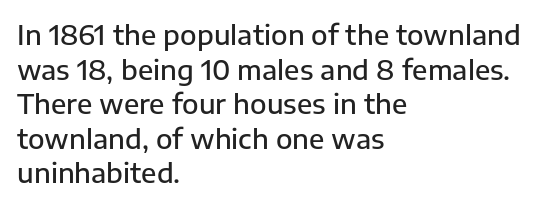
{"italic": "no", "bold": "semi", "underline": "no", "align": "left", "line_spacing": "normal", "line_spacing_ratio": 1.28, "letter_spacing": "normal", "letter_spacing_em": 0.0, "glyph_px": 27}
